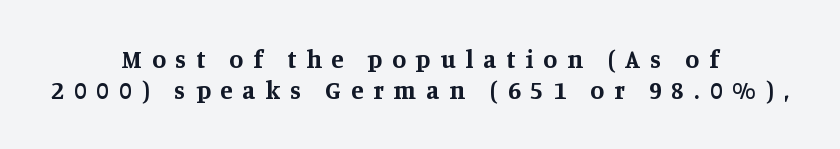
Here the glyphs are tracked loosely, breaking word shapes into spaced letters. It's the straight-up-and-down kind of type. Vertically, the passage feels balanced, rows spaced as you'd expect. The glyphs have the mass of a bold cut. Layout note: lines centered. Just letters on the line, the space beneath them empty.
